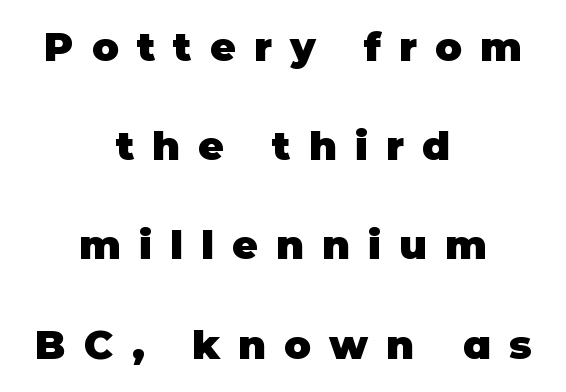
Q: Is the text bold? A: Yes.
Q: Is the text italic (slanted)? A: No, it is upright.
Q: Is the typeface a serif or a sans-serif typeface? A: Sans-serif.
Q: Is the text underlined? A: No.
Q: How is the paragraph aligned? A: Centered.
Q: Is the spacing between letters normal or unusually wide? A: Unusually wide.
Q: Is the spacing between lines tight, normal or loose? A: Loose.
Q: Width (condensed, normal, or wide)? A: Normal.
Q: Stroke contrast? A: Low.
Q: x-height? A: Large.
Q: Monospaced? A: No.
